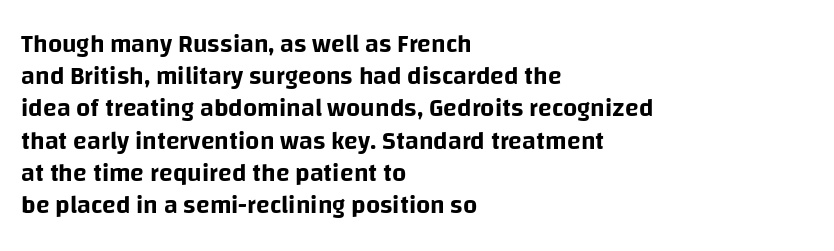
No italicization has been applied; the sample stays upright. This sample uses plain, unmodified letter spacing. Decoration check: the copy has no underline. The typesetter chose a ragged-right arrangement here. Interline gaps are of average width in this sample.
